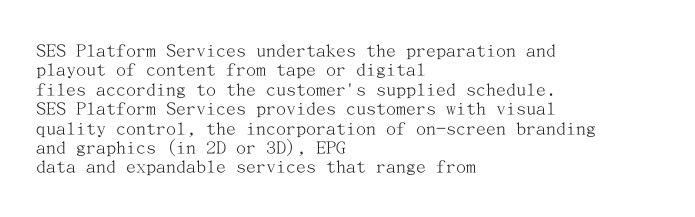
{"italic": "no", "bold": "no", "underline": "no", "align": "left", "line_spacing": "tight", "line_spacing_ratio": 0.97, "letter_spacing": "normal", "letter_spacing_em": 0.0, "glyph_px": 20}
